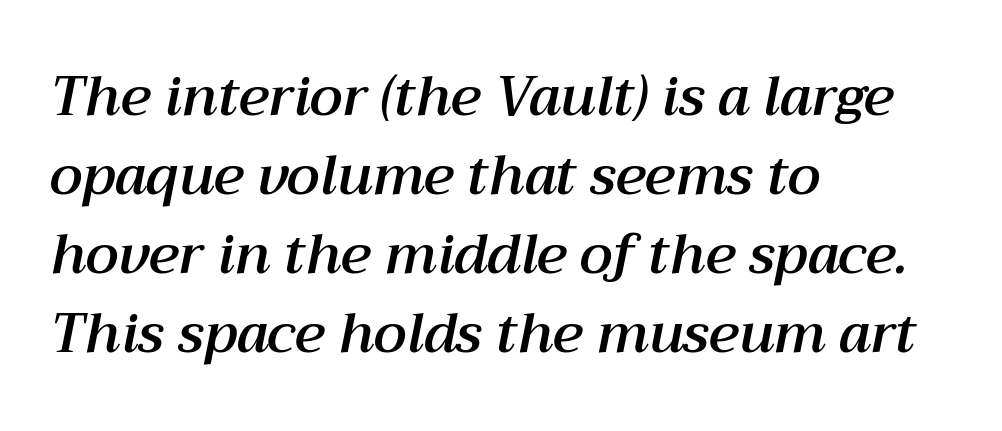
The image shows 54 px text type, italic (leaning right); set left-aligned, normal line spacing (1.46x), normal letter spacing, not underlined; medium stroke contrast and a medium x-height.
